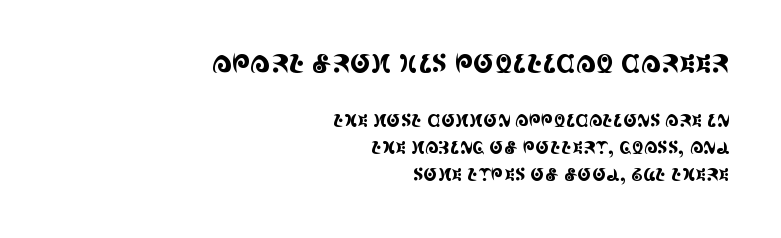
The image shows 25 px text type, upright; set right-aligned, normal line spacing (1.59x), normal letter spacing, not underlined; the first (top) block is 1.47x larger.
